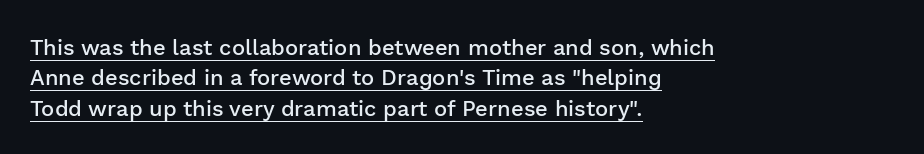
{"italic": "no", "bold": "semi", "underline": "yes", "align": "left", "line_spacing": "normal", "line_spacing_ratio": 1.38, "letter_spacing": "normal", "letter_spacing_em": 0.0, "glyph_px": 22}
